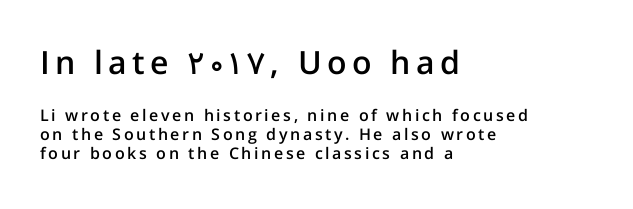
{"serif": "no", "italic": "no", "bold": "semi", "weight": "semibold", "width": "normal", "stroke_contrast": "low", "x_height": "medium", "monospaced": "no", "underline": "no", "align": "left", "line_spacing_ratio": 1.2, "larger_block": "first", "size_ratio": 2.0, "glyph_px": 32}
